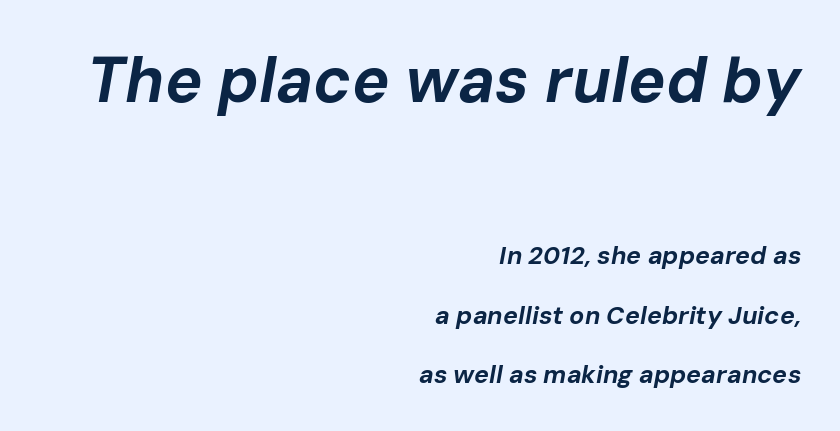
Q: Is the text bold? A: Yes.
Q: Is the text italic (slanted)? A: Yes, it leans right by about 10 degrees.
Q: Is the text underlined? A: No.
Q: How is the paragraph aligned? A: Right-aligned.
Q: Is the spacing between letters normal or unusually wide? A: Normal.
Q: Is the spacing between lines tight, normal or loose? A: Loose.
Q: Which block of text is set in a larger size, the first (top) or the second (bottom)? A: The first (top) one.
Q: Width (condensed, normal, or wide)? A: Normal.
Q: Stroke contrast? A: Low.
Q: x-height? A: Medium.
Q: Monospaced? A: No.
